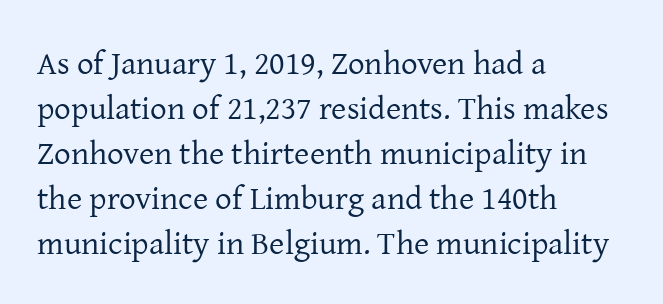
{"serif": "yes", "italic": "no", "bold": "no", "weight": "regular", "width": "normal", "stroke_contrast": "low", "x_height": "medium", "monospaced": "no", "underline": "no", "align": "left", "line_spacing": "normal", "line_spacing_ratio": 1.36, "letter_spacing": "normal", "letter_spacing_em": 0.0, "glyph_px": 33}
